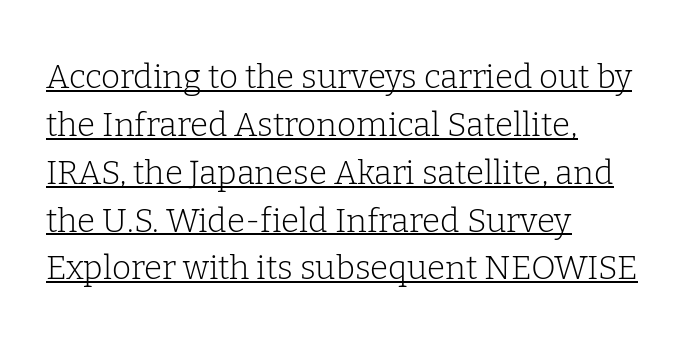
The image shows 33 px light serif type, upright; set left-aligned, normal line spacing (1.45x), normal letter spacing, underlined; low stroke contrast and a medium x-height.
